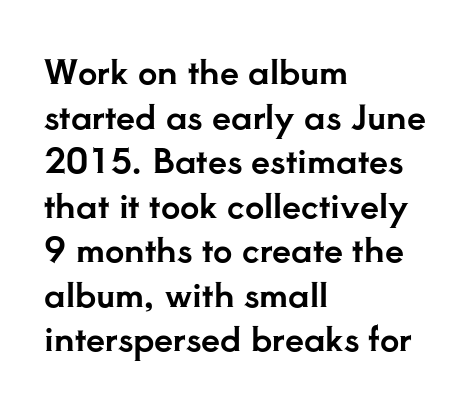
The image shows 34 px serif type, upright; set left-aligned, normal line spacing (1.31x), normal letter spacing, not underlined; low stroke contrast and a small x-height.
